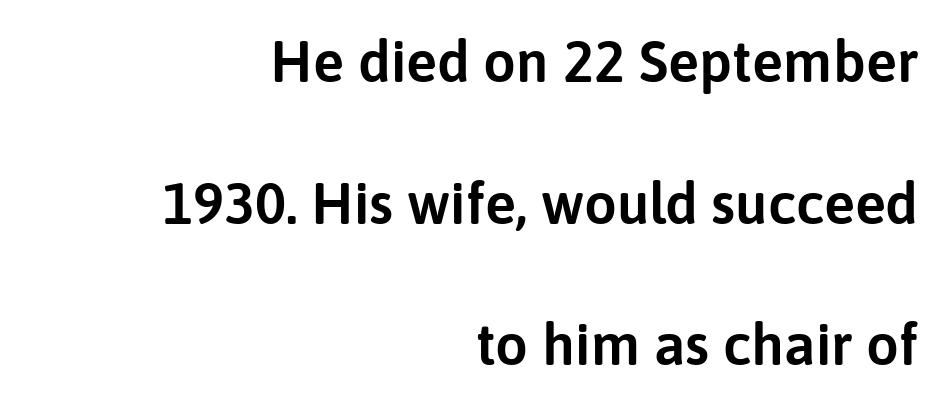
Q: Is the text italic (slanted)? A: No, it is upright.
Q: Is the typeface a serif or a sans-serif typeface? A: Sans-serif.
Q: Is the text underlined? A: No.
Q: How is the paragraph aligned? A: Right-aligned.
Q: Is the spacing between letters normal or unusually wide? A: Normal.
Q: Is the spacing between lines tight, normal or loose? A: Loose.
Q: Width (condensed, normal, or wide)? A: Normal.
Q: Stroke contrast? A: Low.
Q: x-height? A: Medium.
Q: Monospaced? A: No.
